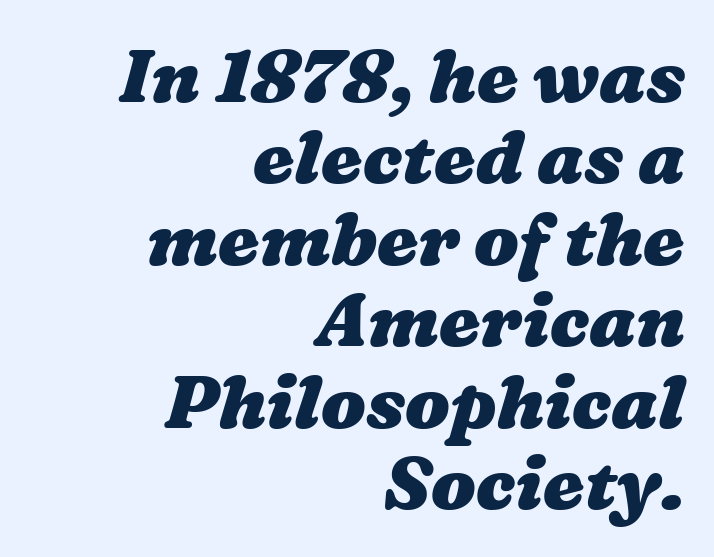
{"bold": "yes", "weight": "heavy", "width": "wide", "stroke_contrast": "medium", "x_height": "medium", "monospaced": "no", "underline": "no", "align": "right", "line_spacing": "tight", "line_spacing_ratio": 1.1, "letter_spacing": "normal", "letter_spacing_em": 0.0, "glyph_px": 74}
